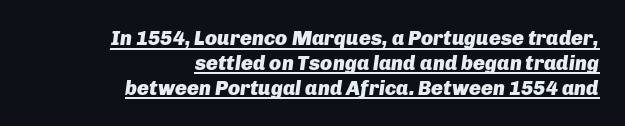
Q: Is the text bold? A: Yes.
Q: Is the text italic (slanted)? A: Yes, it leans right by about 8 degrees.
Q: Is the text underlined? A: Yes.
Q: How is the paragraph aligned? A: Right-aligned.
Q: Is the spacing between letters normal or unusually wide? A: Normal.
